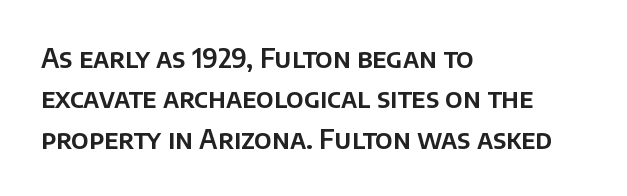
Q: Is the text italic (slanted)? A: No, it is upright.
Q: Is the text underlined? A: No.
Q: How is the paragraph aligned? A: Left-aligned.
Q: Is the spacing between letters normal or unusually wide? A: Normal.
Q: Is the spacing between lines tight, normal or loose? A: Normal.
